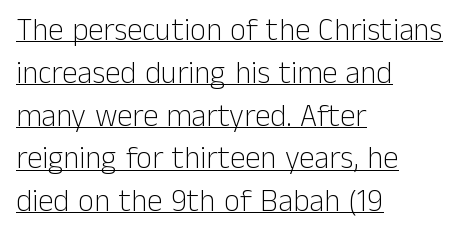
The image shows 31 px light sans-serif type, upright; set left-aligned, normal line spacing (1.38x), normal letter spacing, underlined; low stroke contrast and a medium x-height.
